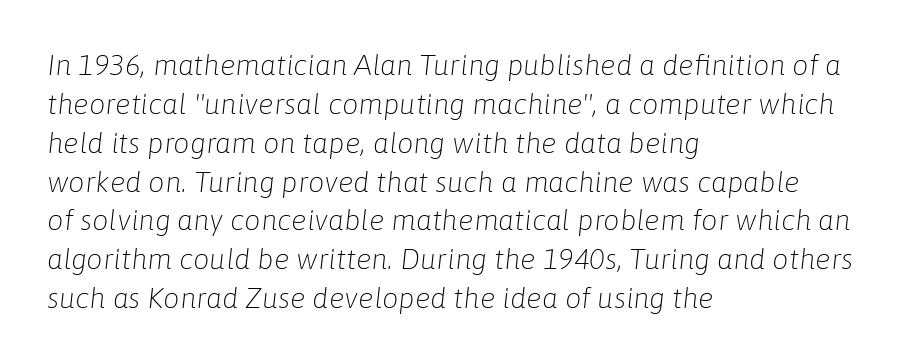
Q: Is the text bold? A: No.
Q: Is the text italic (slanted)? A: Yes, it leans right by about 6 degrees.
Q: Is the text underlined? A: No.
Q: How is the paragraph aligned? A: Left-aligned.
Q: Is the spacing between letters normal or unusually wide? A: Normal.
Q: Is the spacing between lines tight, normal or loose? A: Normal.
Q: Width (condensed, normal, or wide)? A: Normal.
Q: Stroke contrast? A: Low.
Q: x-height? A: Medium.
Q: Monospaced? A: No.
